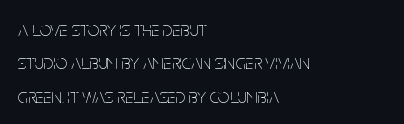
{"italic": "no", "bold": "no", "underline": "no", "align": "left", "line_spacing": "normal", "line_spacing_ratio": 1.67, "letter_spacing": "normal", "letter_spacing_em": 0.0, "glyph_px": 20}
